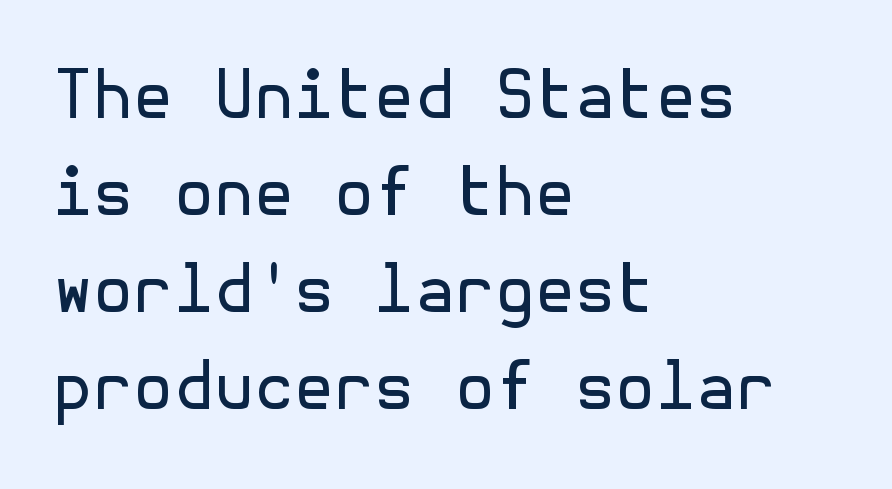
This is sans-serif lettering, the kind often seen on screens and signage. Standard letterfit; no display-style spreading of the glyphs. Think standard paragraph weight, or any step lighter than that. Posture: upright roman. Notice how descenders clear the ascenders below comfortably — that's standard leading.
